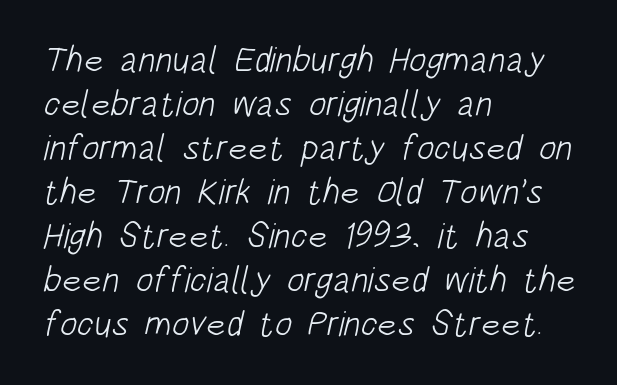
The image shows 36 px light, condensed sans-serif type; set left-aligned, line spacing 1.22x, normal letter spacing, not underlined; low stroke contrast and a large x-height.
